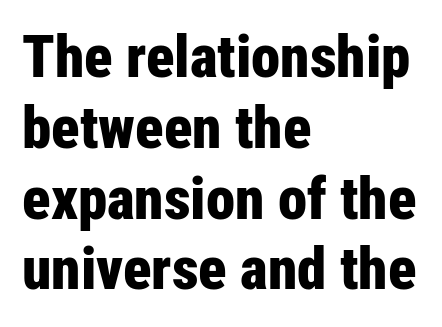
Q: Is the text bold? A: Yes.
Q: Is the text italic (slanted)? A: No, it is upright.
Q: Is the typeface a serif or a sans-serif typeface? A: Sans-serif.
Q: Is the text underlined? A: No.
Q: How is the paragraph aligned? A: Left-aligned.
Q: Is the spacing between letters normal or unusually wide? A: Normal.
Q: Width (condensed, normal, or wide)? A: Condensed.
Q: Stroke contrast? A: Low.
Q: x-height? A: Medium.
Q: Monospaced? A: No.
